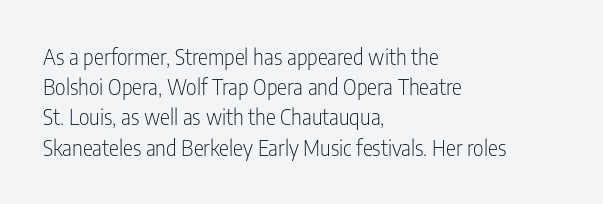
Q: Is the text bold? A: No.
Q: Is the text italic (slanted)? A: No, it is upright.
Q: Is the text underlined? A: No.
Q: How is the paragraph aligned? A: Left-aligned.
Q: Is the spacing between letters normal or unusually wide? A: Normal.
Q: Is the spacing between lines tight, normal or loose? A: Normal.
